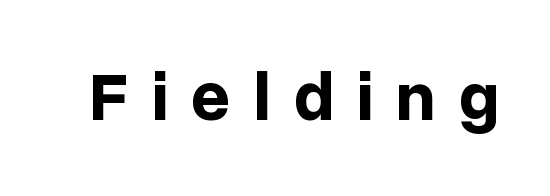
Q: Is the text bold? A: Yes.
Q: Is the text italic (slanted)? A: No, it is upright.
Q: Is the typeface a serif or a sans-serif typeface? A: Sans-serif.
Q: Is the text underlined? A: No.
Q: Is the spacing between letters normal or unusually wide? A: Unusually wide.
Q: Width (condensed, normal, or wide)? A: Normal.
Q: Stroke contrast? A: Low.
Q: x-height? A: Medium.
Q: Monospaced? A: No.
